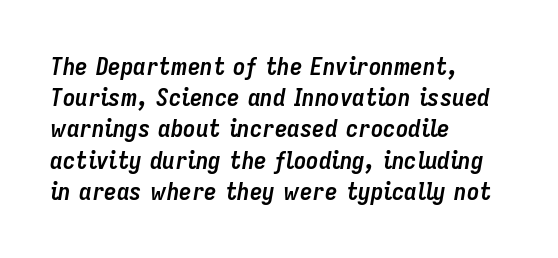
The image shows 25 px bold type, italic (leaning right); set left-aligned, normal line spacing (1.25x), normal letter spacing, not underlined.
